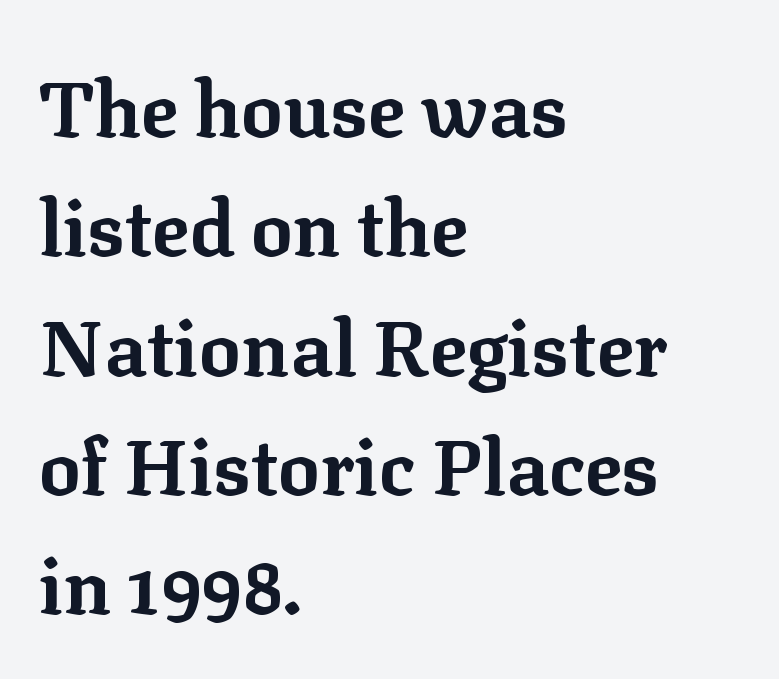
{"serif": "yes", "italic": "no", "bold": "yes", "weight": "bold", "width": "normal", "stroke_contrast": "low", "x_height": "medium", "monospaced": "no", "underline": "no", "align": "left", "line_spacing": "normal", "line_spacing_ratio": 1.53, "letter_spacing": "normal", "letter_spacing_em": 0.0, "glyph_px": 78}
